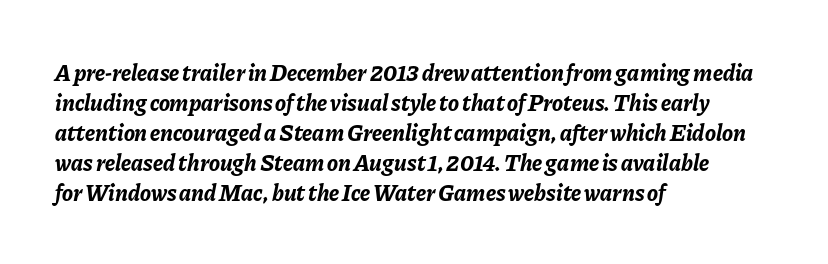
{"italic": "yes", "lean": "right", "slant_degrees": 11, "bold": "yes", "underline": "no", "align": "left", "line_spacing": "normal", "line_spacing_ratio": 1.3, "letter_spacing": "normal", "letter_spacing_em": 0.0, "glyph_px": 23}
